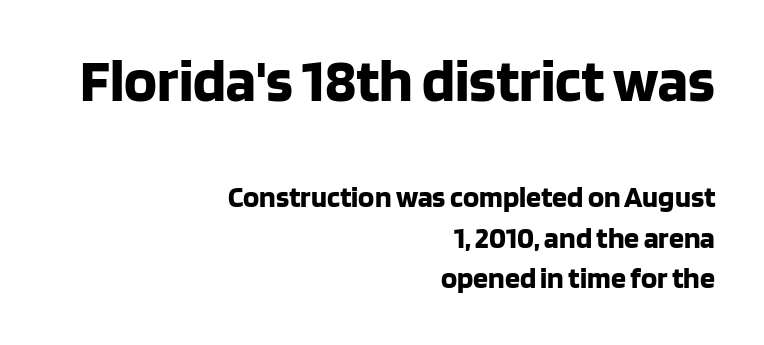
{"serif": "no", "italic": "no", "bold": "yes", "weight": "bold", "width": "normal", "stroke_contrast": "low", "x_height": "large", "monospaced": "no", "underline": "no", "align": "right", "line_spacing": "normal", "line_spacing_ratio": 1.36, "letter_spacing": "normal", "letter_spacing_em": 0.0, "larger_block": "first", "size_ratio": 2.03, "glyph_px": 61}
